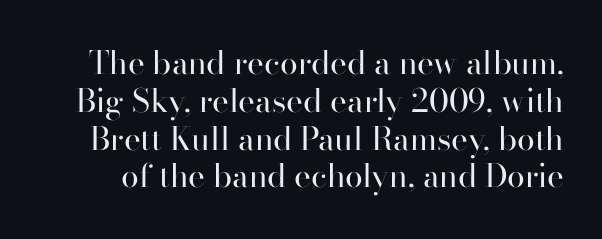
This is the regular roman posture of the typeface. Only glyphs here, with clear space below each row. The characters display serif detailing at their extremities. This reads as an unemphasized weight, regular at the heaviest. Is the letter spacing exaggerated? No — it looks like the ordinary default. Note the varied advance widths — an 'i' is clearly narrower than an 'm'.
